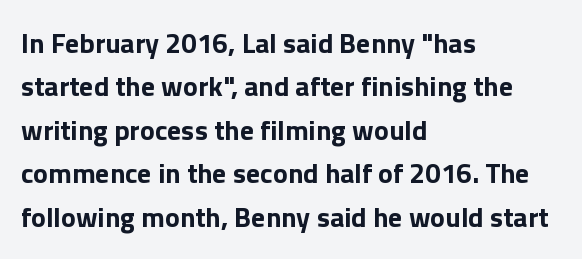
Q: Is the text bold? A: Yes.
Q: Is the text italic (slanted)? A: No, it is upright.
Q: Is the typeface a serif or a sans-serif typeface? A: Sans-serif.
Q: Is the text underlined? A: No.
Q: How is the paragraph aligned? A: Left-aligned.
Q: Is the spacing between letters normal or unusually wide? A: Normal.
Q: Is the spacing between lines tight, normal or loose? A: Normal.
Q: Width (condensed, normal, or wide)? A: Normal.
Q: x-height? A: Medium.
Q: Monospaced? A: No.
